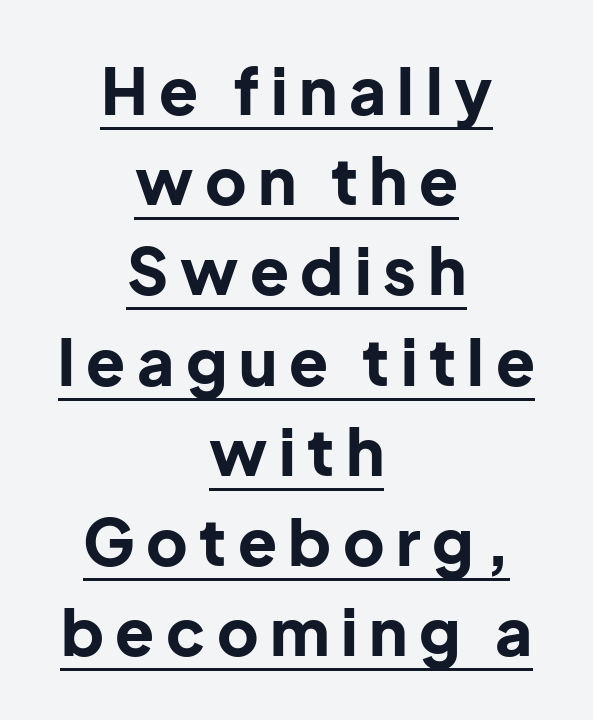
The characters display no serif detailing; their extremities are plain. Alignment: centered. Ascenders rise straight up at ninety degrees. Looks like regular typesetting: each glyph gets only the width it needs. The line-height multiplier appears to be the usual default.
